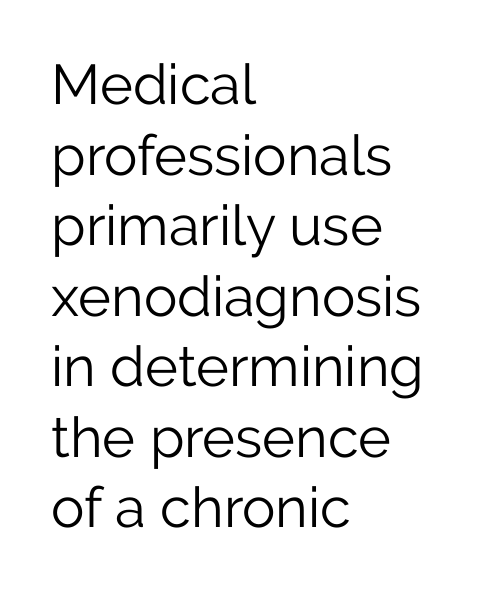
Q: Is the text bold? A: No.
Q: Is the text italic (slanted)? A: No, it is upright.
Q: Is the typeface a serif or a sans-serif typeface? A: Sans-serif.
Q: Is the text underlined? A: No.
Q: How is the paragraph aligned? A: Left-aligned.
Q: Is the spacing between letters normal or unusually wide? A: Normal.
Q: Is the spacing between lines tight, normal or loose? A: Normal.
Q: Width (condensed, normal, or wide)? A: Normal.
Q: Stroke contrast? A: Low.
Q: x-height? A: Medium.
Q: Monospaced? A: No.
